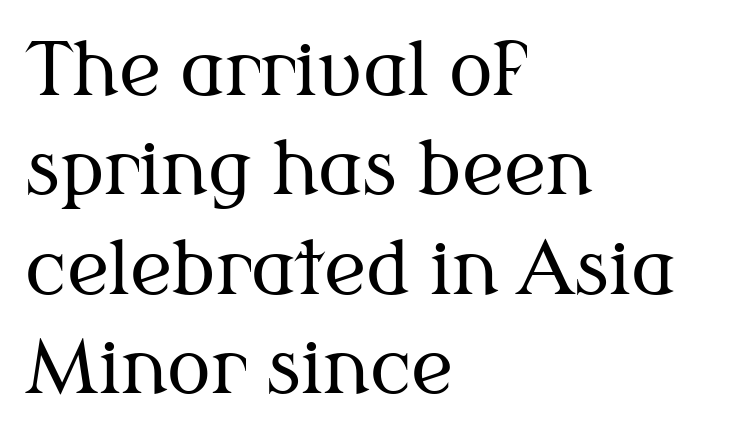
The image shows 73 px regular-weight serif type, upright; set left-aligned, normal line spacing (1.36x), normal letter spacing, not underlined; medium stroke contrast and a medium x-height.
